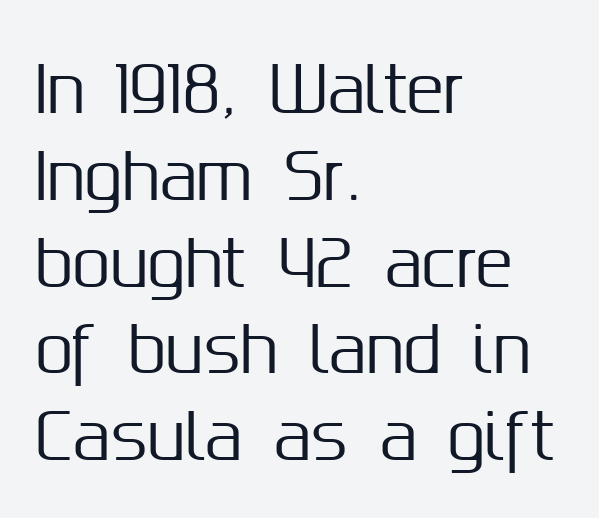
Q: Is the text italic (slanted)? A: No, it is upright.
Q: Is the typeface a serif or a sans-serif typeface? A: Sans-serif.
Q: Is the text underlined? A: No.
Q: How is the paragraph aligned? A: Left-aligned.
Q: Is the spacing between letters normal or unusually wide? A: Normal.
Q: Is the spacing between lines tight, normal or loose? A: Normal.
Q: Width (condensed, normal, or wide)? A: Normal.
Q: Stroke contrast? A: Medium.
Q: x-height? A: Medium.
Q: Monospaced? A: No.
